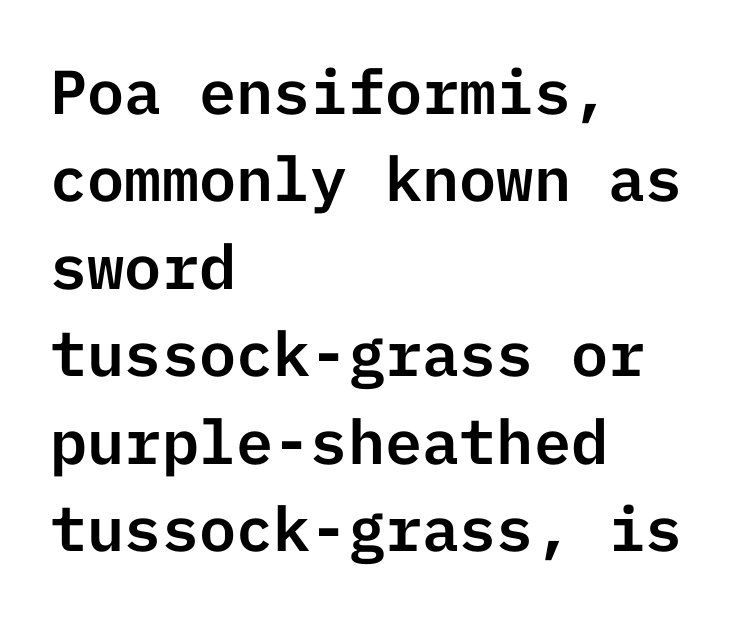
The image shows 62 px sans-serif type, upright; set left-aligned, normal line spacing (1.41x), normal letter spacing, not underlined; low stroke contrast and a medium x-height.
